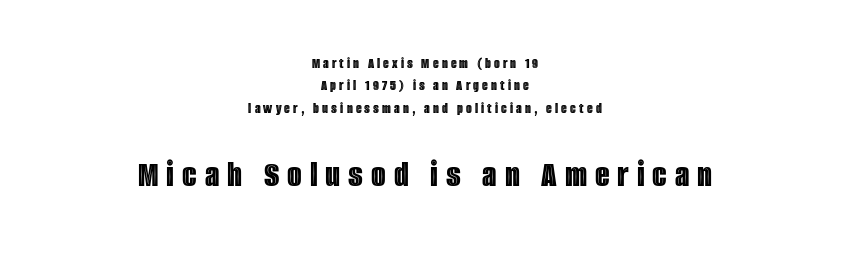
{"italic": "no", "width": "condensed", "x_height": "large", "monospaced": "no", "underline": "no", "align": "center", "line_spacing": "normal", "line_spacing_ratio": 1.49, "letter_spacing": "wide", "letter_spacing_em": 0.21, "larger_block": "second", "size_ratio": 2.53, "glyph_px": 38}
